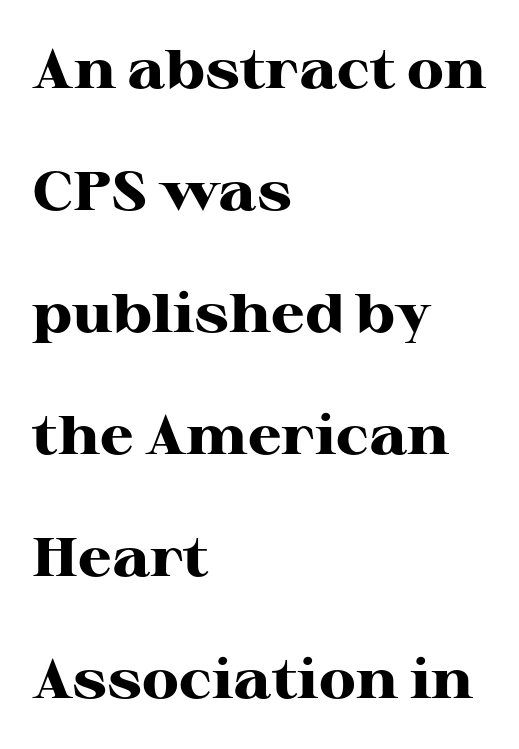
{"serif": "yes", "italic": "no", "bold": "yes", "weight": "heavy", "width": "wide", "stroke_contrast": "high", "x_height": "medium", "monospaced": "no", "underline": "no", "align": "left", "line_spacing": "loose", "line_spacing_ratio": 2.26, "letter_spacing": "normal", "letter_spacing_em": 0.0, "glyph_px": 54}
